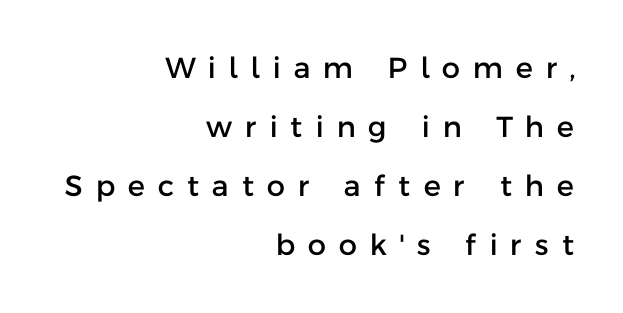
Typeset ragged left — the right edge is the straight one. Honestly, there is no underline to notice here at all. Spacing between characters has been opened up far beyond the box default. The rendering uses natural spacing where letterforms have individual widths. Font category for this specimen: sans-serif.
